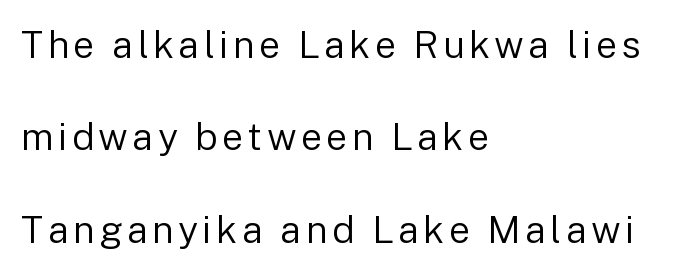
Compared with typical paragraphs, the rows here are farther apart. A student would call this left alignment; a typographer would say flush left, rag right. The font sits on the lighter half of the weight spectrum, regular included. Looks like regular typesetting: each glyph gets only the width it needs. Look at the bottom of the vertical strokes: they stop flat, with no serifs. Glance below the letters and you will spot only blank space.
